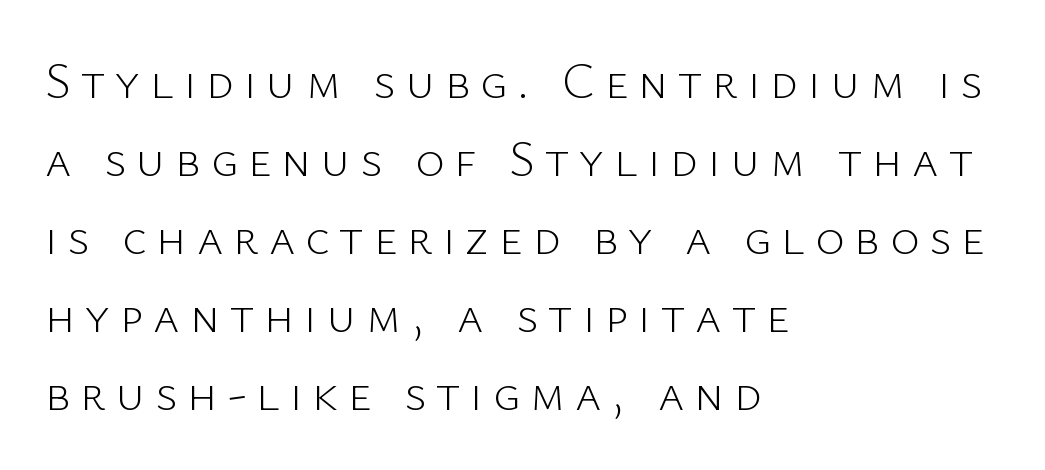
{"serif": "no", "italic": "no", "bold": "no", "weight": "light", "width": "normal", "stroke_contrast": "low", "x_height": "medium", "monospaced": "no", "underline": "no", "align": "left", "line_spacing": "normal", "line_spacing_ratio": 1.56, "letter_spacing": "wide", "letter_spacing_em": 0.2, "glyph_px": 50}
